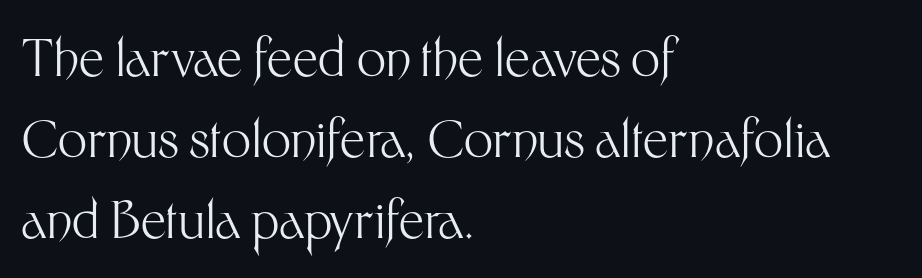
This sample has the flowing, uneven cadence of proportional lettering. This reads as an unemphasized weight, regular at the heaviest. Note: no serifs on the glyphs. If you measured baseline to baseline, you'd find a middling distance. Tall strokes in this sample are plumb rather than angled.
